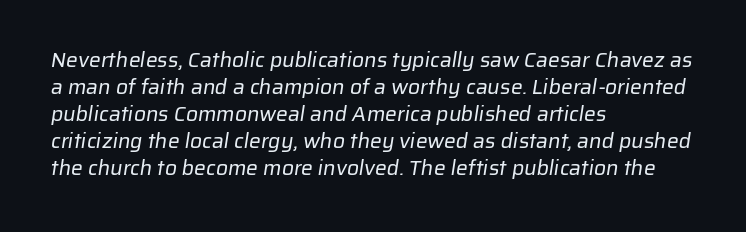
{"bold": "no", "underline": "no", "align": "left", "line_spacing": "normal", "line_spacing_ratio": 1.29, "letter_spacing": "normal", "letter_spacing_em": 0.0, "glyph_px": 21}
